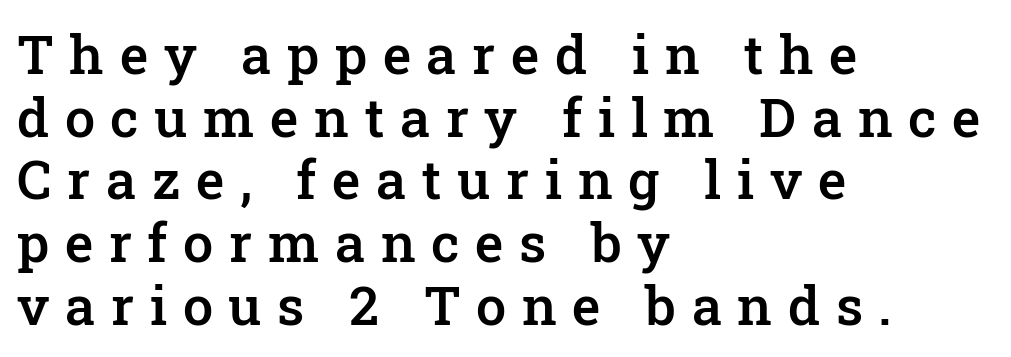
{"serif": "yes", "italic": "no", "bold": "semi", "weight": "semibold", "width": "normal", "stroke_contrast": "low", "x_height": "medium", "monospaced": "no", "underline": "no", "align": "left", "line_spacing_ratio": 1.16, "letter_spacing": "wide", "letter_spacing_em": 0.29, "glyph_px": 54}
